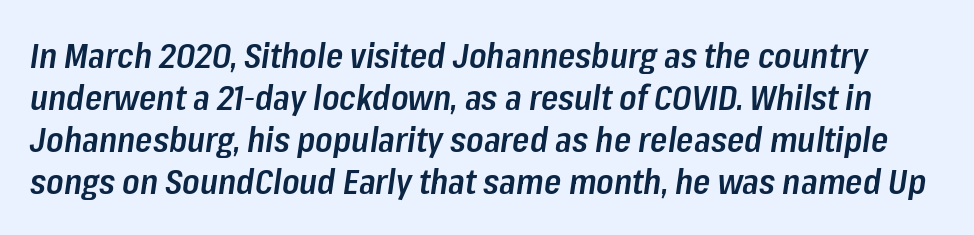
On the weight axis this lands at semibold, roughly 600. Character widths vary here, with narrow letters taking less room than wide ones. The string is rendered with underlining switched off. The text carries the slant typical of an italic or oblique font. Letter spacing: default.
